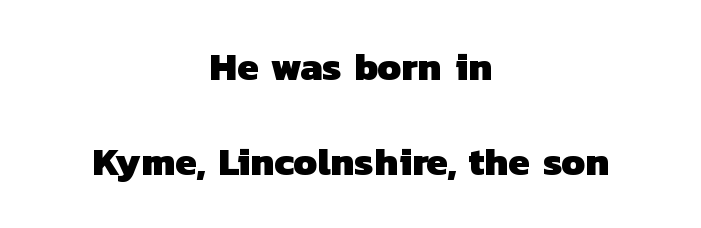
The image shows 39 px heavy sans-serif type; set centered, loose line spacing (2.43x), normal letter spacing, not underlined; low stroke contrast and a medium x-height.
